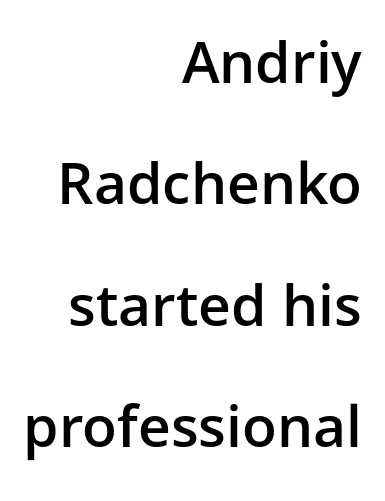
A typesetter would call this proportional, since set widths differ per character. The text block is weighted toward the right margin, trailing off unevenly leftward. No word sits above an underline. A typesetter would label this face a sans. This is moderately heavy type, rendered in semibold. Leading is clearly above the norm, producing a sparse column.
